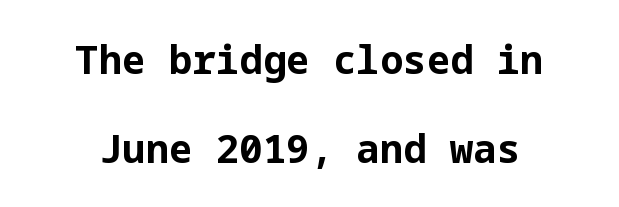
The image shows 39 px bold sans-serif type, upright; set centered, loose line spacing (2.27x), normal letter spacing, not underlined; low stroke contrast and a medium x-height.
